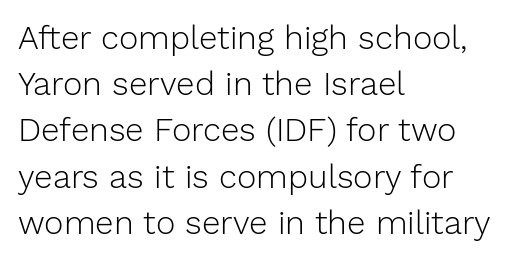
Leading: standard. Look at the bottom of the vertical strokes: they stop flat, with no serifs. Posture: vertical. Does extra space separate the letters? No, they use regular spacing.
